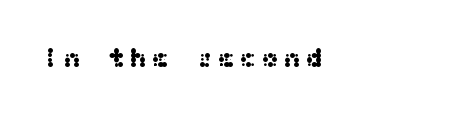
{"serif": "no", "italic": "no", "width": "wide", "stroke_contrast": "medium", "x_height": "medium", "underline": "no", "align": "left", "glyph_px": 28}
